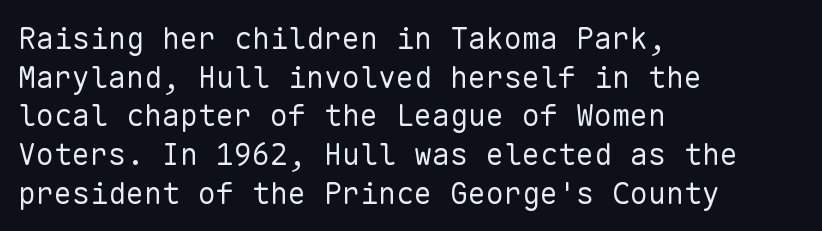
Q: Is the text bold? A: No.
Q: Is the text italic (slanted)? A: No, it is upright.
Q: Is the typeface a serif or a sans-serif typeface? A: Sans-serif.
Q: Is the text underlined? A: No.
Q: How is the paragraph aligned? A: Left-aligned.
Q: Is the spacing between letters normal or unusually wide? A: Normal.
Q: Is the spacing between lines tight, normal or loose? A: Normal.
Q: Width (condensed, normal, or wide)? A: Normal.
Q: Stroke contrast? A: Low.
Q: x-height? A: Medium.
Q: Monospaced? A: Yes.
